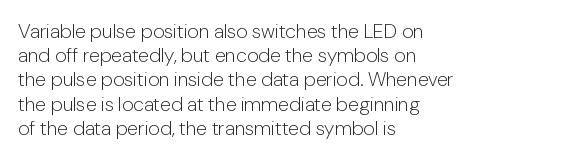
{"italic": "no", "bold": "no", "underline": "no", "align": "left", "line_spacing_ratio": 1.21, "letter_spacing": "normal", "letter_spacing_em": 0.0, "glyph_px": 20}
